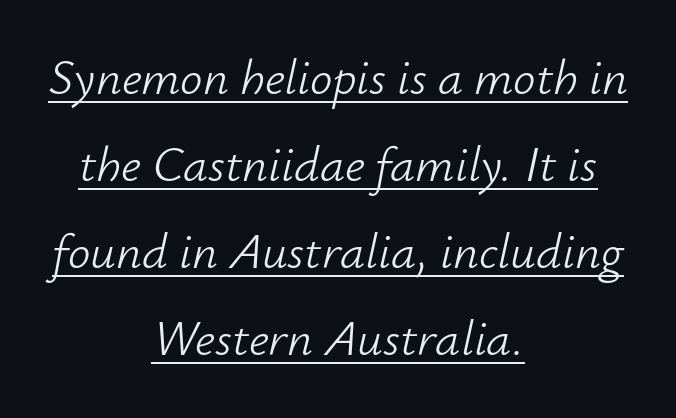
Q: Is the text bold? A: No.
Q: Is the text italic (slanted)? A: Yes, it leans right by about 12 degrees.
Q: Is the text underlined? A: Yes.
Q: How is the paragraph aligned? A: Centered.
Q: Is the spacing between letters normal or unusually wide? A: Normal.
Q: Width (condensed, normal, or wide)? A: Normal.
Q: Stroke contrast? A: Low.
Q: x-height? A: Small.
Q: Monospaced? A: No.
